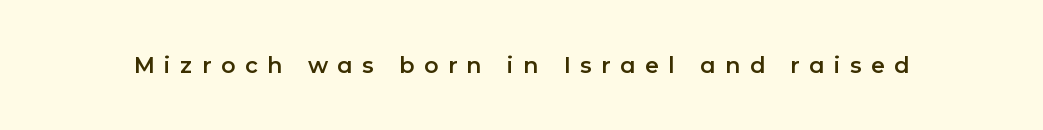
The image shows 22 px text type, upright; set unusually wide letter spacing (+0.44 em), not underlined.
